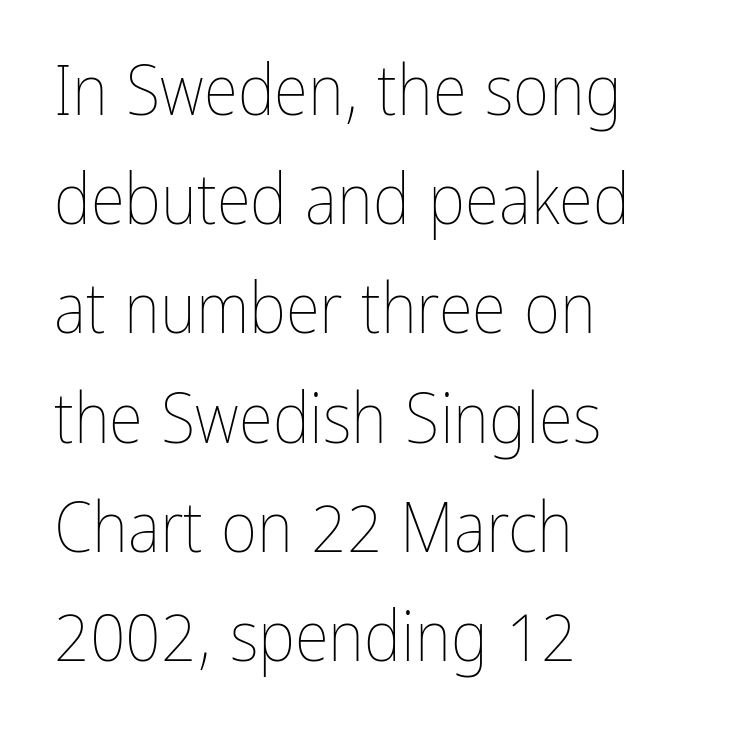
Quick note: interline space is typical. Horizontal alignment here is leftward, the default for most running prose. Is the letter spacing exaggerated? No — it looks like the ordinary default. The weight would be labelled regular, book, light, or lighter still.
